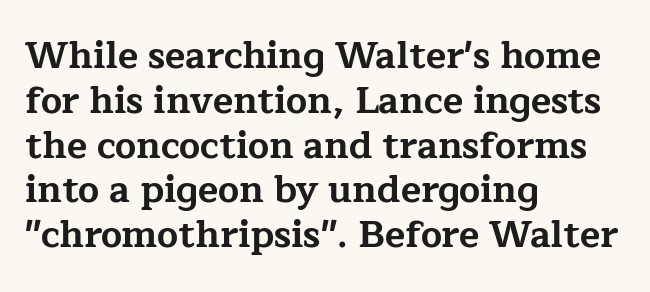
What kind of face is this? One with serifs. Nobody drew a line under any word here. This sample uses an upright cut, with every glyph sitting square on the baseline. Spacing verdict: proportional, widths tailored to each character.
